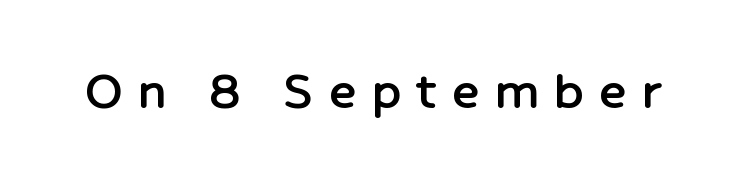
The image shows 57 px sans-serif type, upright; set unusually wide letter spacing (+0.27 em), not underlined; low stroke contrast and a medium x-height.
